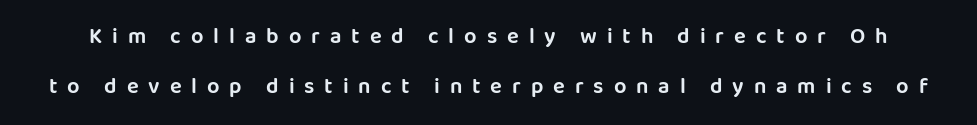
Nope, not italic — everything's standing straight. The strip under each line holds only bare page. Spacing between characters has been opened up far beyond the box default. Horizontal bands of white between lines are thick stripes.
